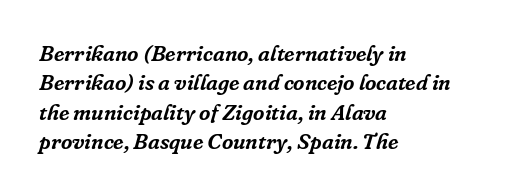
The image shows 22 px text type, italic (leaning right); set left-aligned, normal line spacing (1.34x), normal letter spacing, not underlined.
